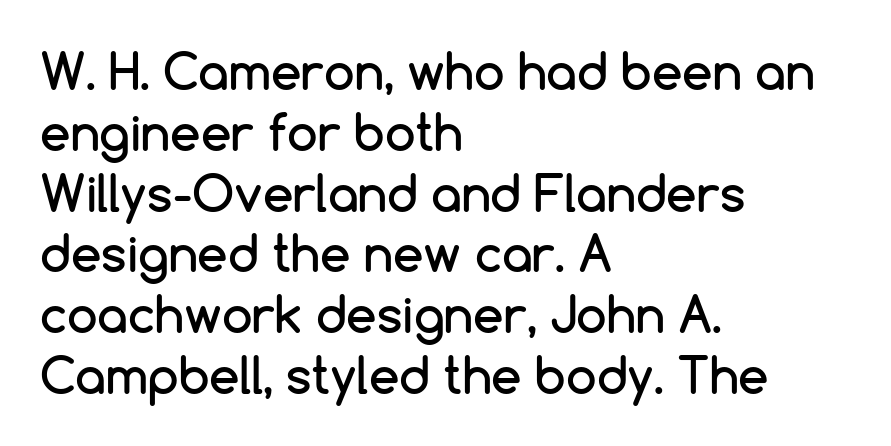
{"serif": "no", "italic": "no", "width": "normal", "stroke_contrast": "low", "x_height": "medium", "monospaced": "no", "underline": "no", "align": "left", "line_spacing_ratio": 1.24, "letter_spacing": "normal", "letter_spacing_em": 0.0, "glyph_px": 49}
